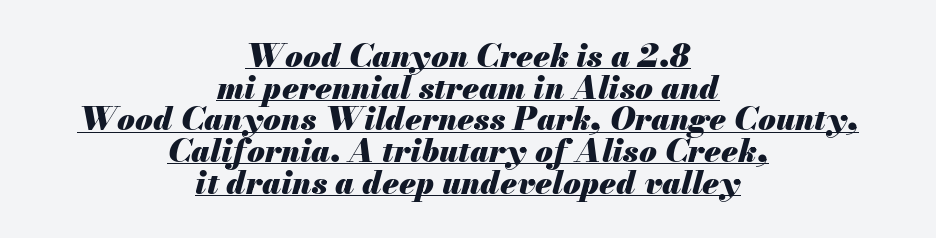
The image shows 32 px heavy type, italic (leaning right); set centered, tight line spacing (0.99x), normal letter spacing, underlined; medium stroke contrast and a small x-height.
